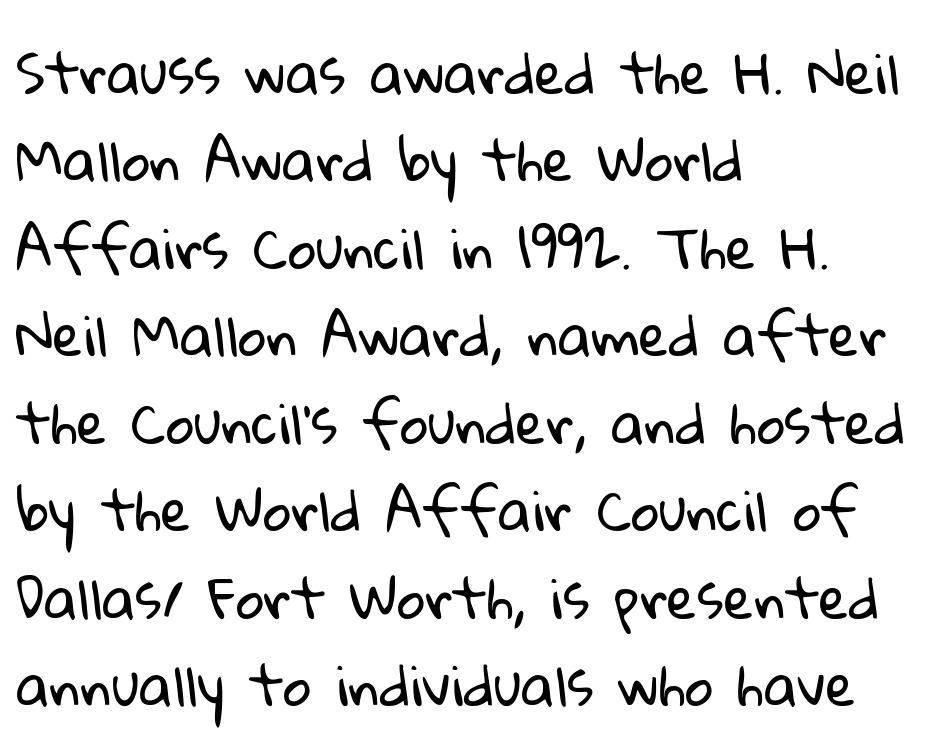
Q: Is the text bold? A: No.
Q: Is the typeface a serif or a sans-serif typeface? A: Sans-serif.
Q: Is the text underlined? A: No.
Q: How is the paragraph aligned? A: Left-aligned.
Q: Is the spacing between letters normal or unusually wide? A: Normal.
Q: Is the spacing between lines tight, normal or loose? A: Normal.
Q: Width (condensed, normal, or wide)? A: Normal.
Q: Stroke contrast? A: Low.
Q: x-height? A: Medium.
Q: Monospaced? A: No.
